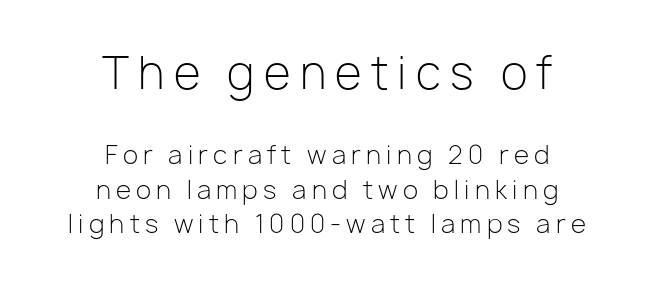
{"serif": "no", "italic": "no", "bold": "no", "weight": "light", "width": "normal", "stroke_contrast": "low", "x_height": "medium", "monospaced": "no", "underline": "no", "align": "center", "line_spacing": "normal", "line_spacing_ratio": 1.37, "letter_spacing": "wide", "letter_spacing_em": 0.21, "larger_block": "first", "size_ratio": 1.76, "glyph_px": 44}
